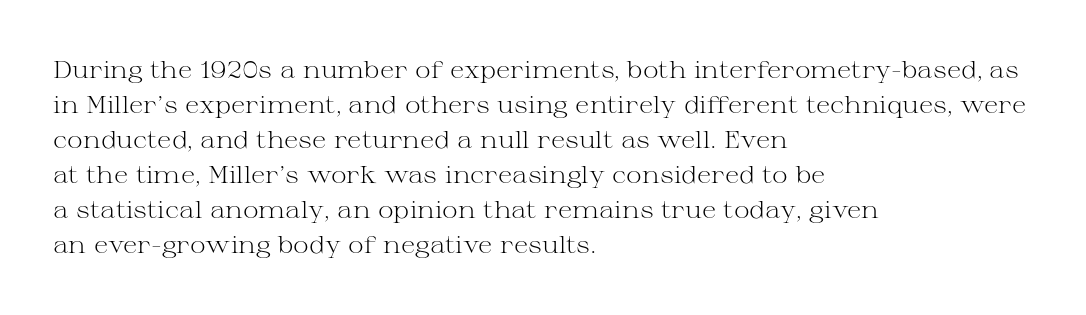
Q: Is the text bold? A: No.
Q: Is the text italic (slanted)? A: No, it is upright.
Q: Is the text underlined? A: No.
Q: How is the paragraph aligned? A: Left-aligned.
Q: Is the spacing between letters normal or unusually wide? A: Normal.
Q: Is the spacing between lines tight, normal or loose? A: Normal.
